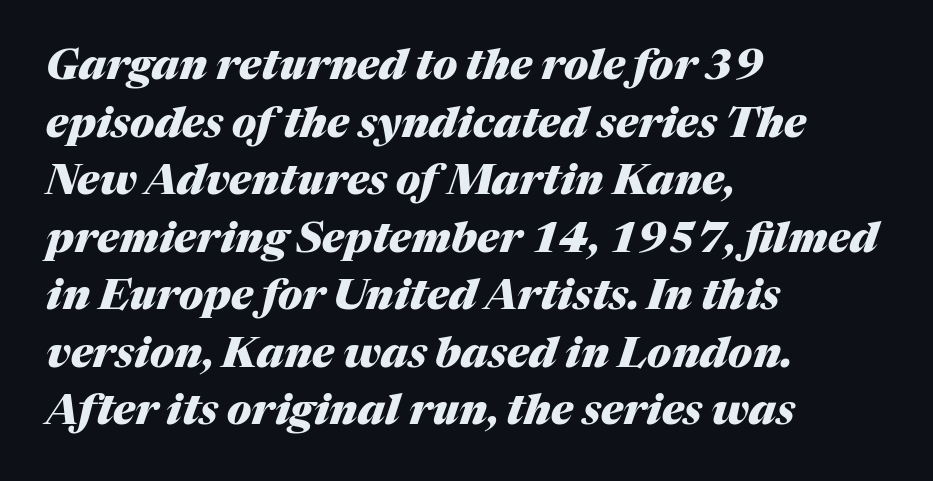
Q: Is the text bold? A: Yes.
Q: Is the text italic (slanted)? A: Yes, it leans right by about 17 degrees.
Q: Is the text underlined? A: No.
Q: How is the paragraph aligned? A: Left-aligned.
Q: Is the spacing between letters normal or unusually wide? A: Normal.
Q: Is the spacing between lines tight, normal or loose? A: Normal.
Q: Width (condensed, normal, or wide)? A: Normal.
Q: Stroke contrast? A: Medium.
Q: x-height? A: Medium.
Q: Monospaced? A: No.
